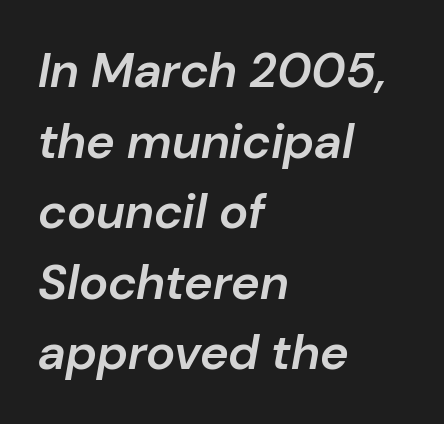
Its strokes are somewhat broadened, the hallmark of semibold type. The passage shown is typed in a proportional face where columns would drift. A clean baseline with only descenders dipping below it. Between one letter and the next there's only the usual sliver of space. Casual observation: everything's shoved over to the left. Characters are canted at an angle relative to the baseline's perpendicular.
